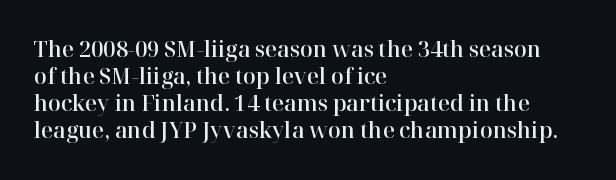
Q: Is the text italic (slanted)? A: No, it is upright.
Q: Is the text underlined? A: No.
Q: How is the paragraph aligned? A: Left-aligned.
Q: Is the spacing between letters normal or unusually wide? A: Normal.
Q: Is the spacing between lines tight, normal or loose? A: Normal.
